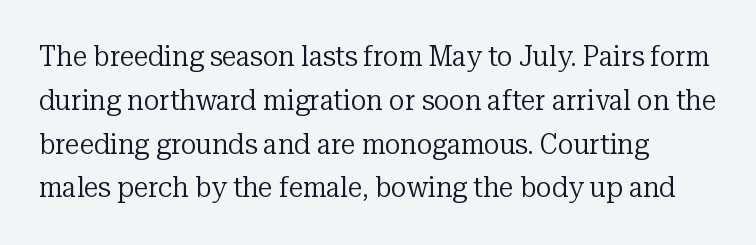
{"serif": "yes", "italic": "no", "bold": "no", "weight": "regular", "width": "normal", "stroke_contrast": "low", "x_height": "medium", "monospaced": "no", "underline": "no", "align": "left", "line_spacing": "normal", "line_spacing_ratio": 1.51, "letter_spacing": "normal", "letter_spacing_em": 0.0, "glyph_px": 29}
